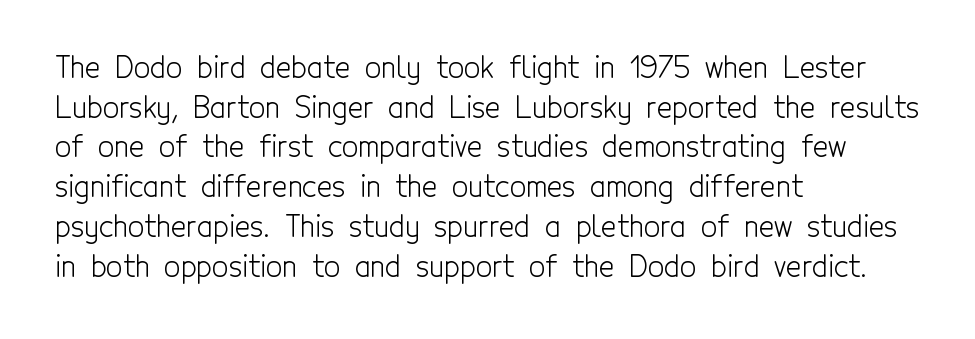
The image shows 29 px light, condensed sans-serif type, upright; set left-aligned, normal line spacing (1.37x), normal letter spacing, not underlined; a medium x-height.
